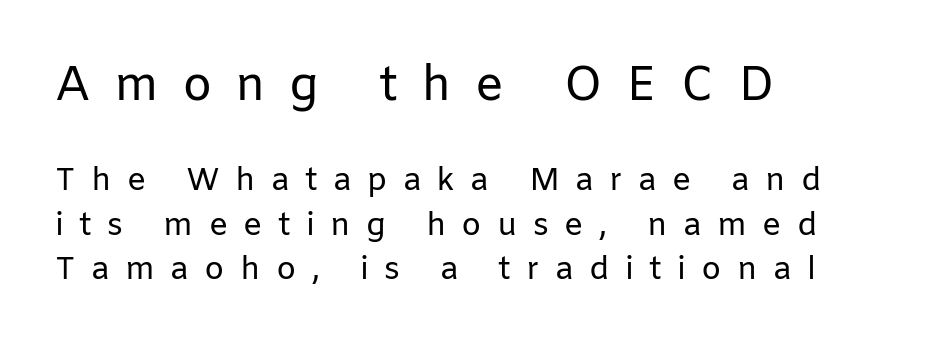
{"serif": "no", "italic": "no", "bold": "no", "weight": "regular", "width": "normal", "stroke_contrast": "low", "x_height": "medium", "monospaced": "no", "underline": "no", "align": "left", "line_spacing": "normal", "line_spacing_ratio": 1.39, "letter_spacing": "wide", "letter_spacing_em": 0.48, "larger_block": "first", "size_ratio": 1.5, "glyph_px": 48}
